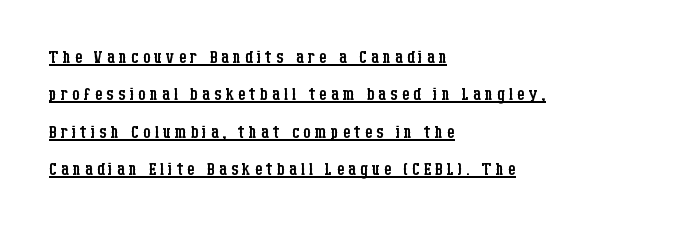
The image shows 24 px text type, upright; set left-aligned, normal line spacing (1.56x), underlined.
